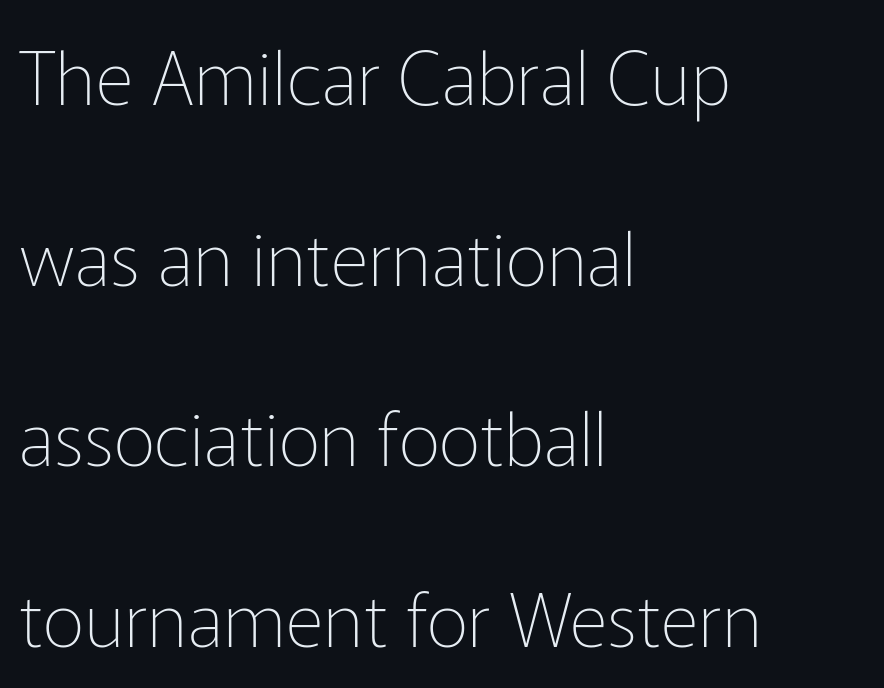
Q: Is the text bold? A: No.
Q: Is the text italic (slanted)? A: No, it is upright.
Q: Is the typeface a serif or a sans-serif typeface? A: Sans-serif.
Q: Is the text underlined? A: No.
Q: How is the paragraph aligned? A: Left-aligned.
Q: Is the spacing between letters normal or unusually wide? A: Normal.
Q: Is the spacing between lines tight, normal or loose? A: Loose.
Q: Width (condensed, normal, or wide)? A: Normal.
Q: Stroke contrast? A: Low.
Q: x-height? A: Medium.
Q: Monospaced? A: No.
